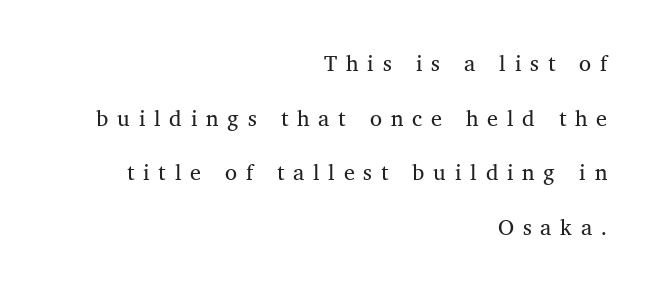
Q: Is the text bold? A: No.
Q: Is the text italic (slanted)? A: No, it is upright.
Q: Is the text underlined? A: No.
Q: How is the paragraph aligned? A: Right-aligned.
Q: Is the spacing between letters normal or unusually wide? A: Unusually wide.
Q: Is the spacing between lines tight, normal or loose? A: Loose.
